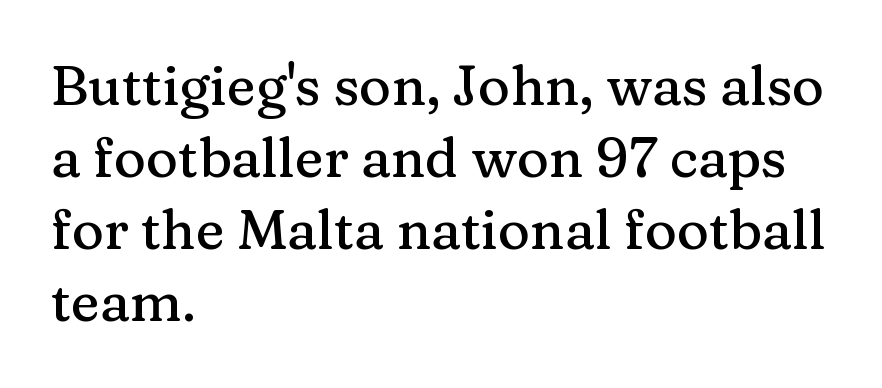
{"serif": "yes", "italic": "no", "width": "normal", "stroke_contrast": "medium", "x_height": "medium", "monospaced": "no", "underline": "no", "align": "left", "line_spacing": "normal", "line_spacing_ratio": 1.31, "letter_spacing": "normal", "letter_spacing_em": 0.0, "glyph_px": 55}
